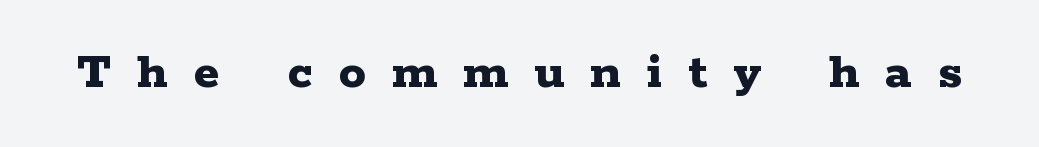
{"serif": "yes", "italic": "no", "bold": "yes", "weight": "bold", "width": "wide", "stroke_contrast": "low", "x_height": "medium", "monospaced": "no", "underline": "no", "letter_spacing": "wide", "letter_spacing_em": 0.48, "glyph_px": 54}
